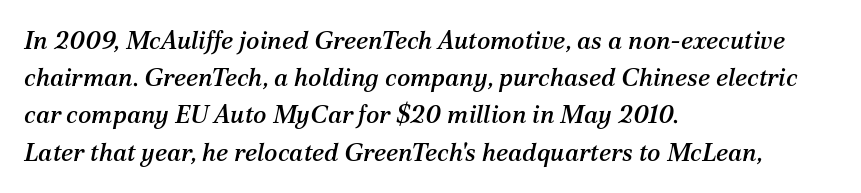
Q: Is the text italic (slanted)? A: Yes, it leans right by about 12 degrees.
Q: Is the text underlined? A: No.
Q: How is the paragraph aligned? A: Left-aligned.
Q: Is the spacing between letters normal or unusually wide? A: Normal.
Q: Is the spacing between lines tight, normal or loose? A: Normal.
